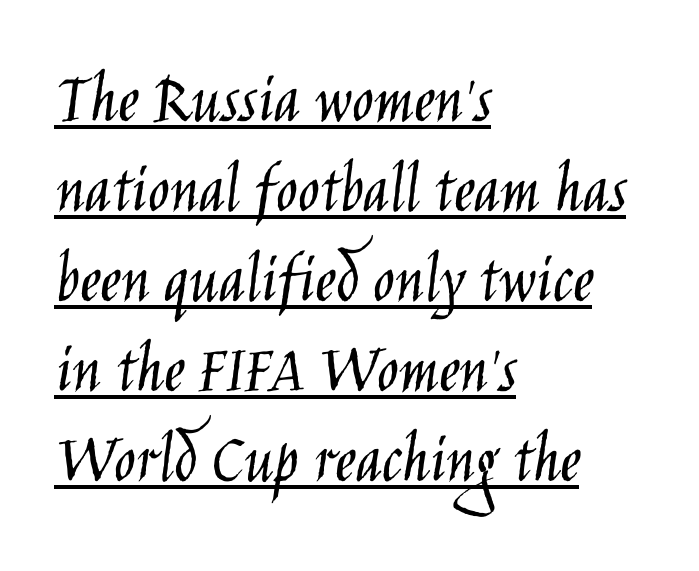
The face used here is proportionally spaced, like ordinary book or web type. Every word sits above its own underline. This is sans-serif lettering, the kind often seen on screens and signage. Inter-character spacing is left at the font's built-in metrics. The passage is arranged the way most books set body copy — flush left.
